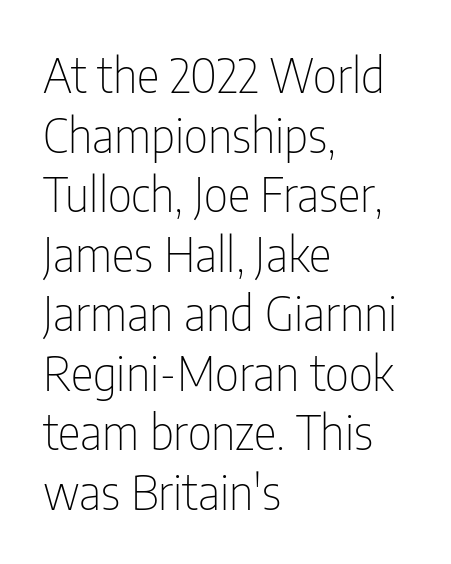
{"serif": "no", "italic": "no", "bold": "no", "weight": "thin", "width": "condensed", "stroke_contrast": "low", "x_height": "medium", "monospaced": "no", "underline": "no", "align": "left", "line_spacing_ratio": 1.24, "letter_spacing": "normal", "letter_spacing_em": 0.0, "glyph_px": 48}
